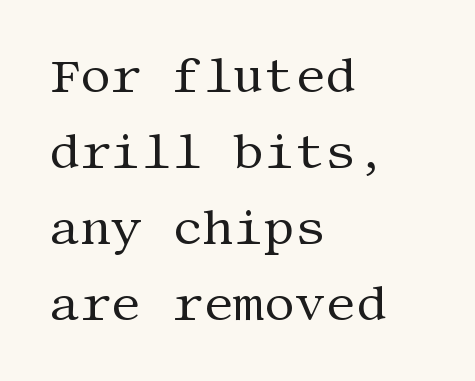
The image shows 48 px regular-weight serif type, upright; set left-aligned, normal line spacing (1.58x), normal letter spacing, not underlined; medium stroke contrast and a large x-height.
